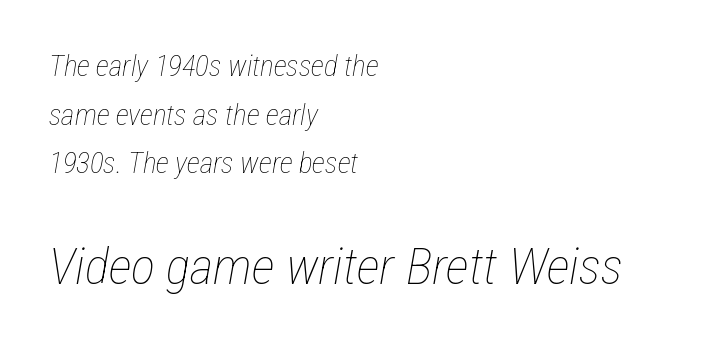
Stems and bowls with no extra thickness — not bold. Students, observe: this is what conventionally led text looks like. This sample has the flowing, uneven cadence of proportional lettering. The more generous point size was reserved for the lower chunk. Caption: standard tracking, unaltered. The rendering applies a slant to the glyphs.
